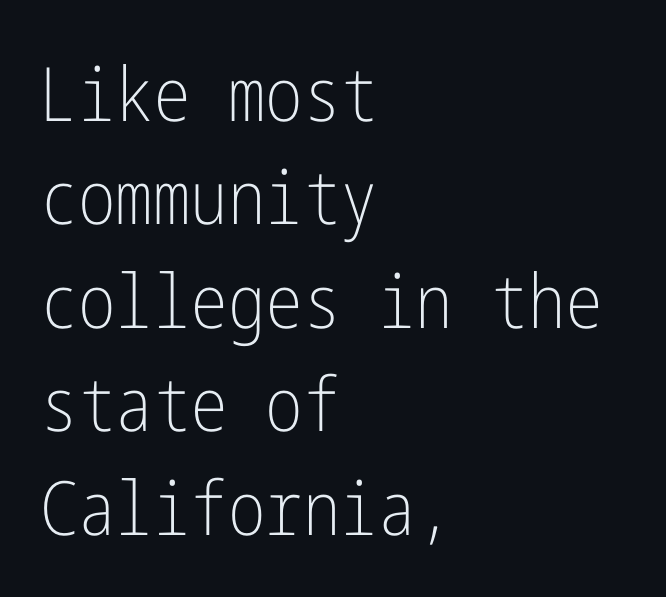
The type is set solid horizontally, with unmodified tracking. The font's upright variant was chosen for this text. These lines stack with their left ends in a neat column. Descenders are the only things crossing below the line. On a weight scale, this lands at 450 or below.
